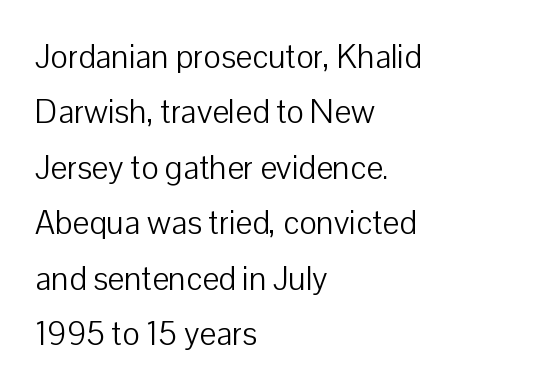
Q: Is the text bold? A: No.
Q: Is the text italic (slanted)? A: No, it is upright.
Q: Is the typeface a serif or a sans-serif typeface? A: Sans-serif.
Q: Is the text underlined? A: No.
Q: How is the paragraph aligned? A: Left-aligned.
Q: Is the spacing between letters normal or unusually wide? A: Normal.
Q: Is the spacing between lines tight, normal or loose? A: Normal.
Q: Width (condensed, normal, or wide)? A: Normal.
Q: Stroke contrast? A: Low.
Q: x-height? A: Medium.
Q: Monospaced? A: No.
